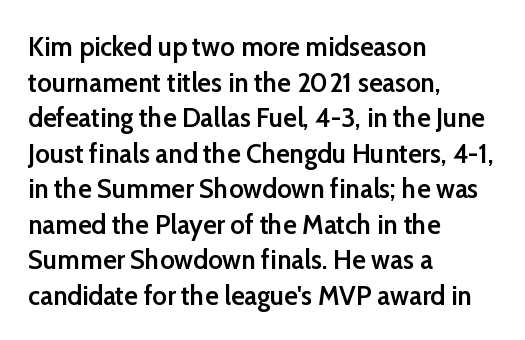
The image shows 28 px semibold sans-serif type, upright; set left-aligned, normal line spacing (1.27x), normal letter spacing, not underlined; low stroke contrast and a medium x-height.
